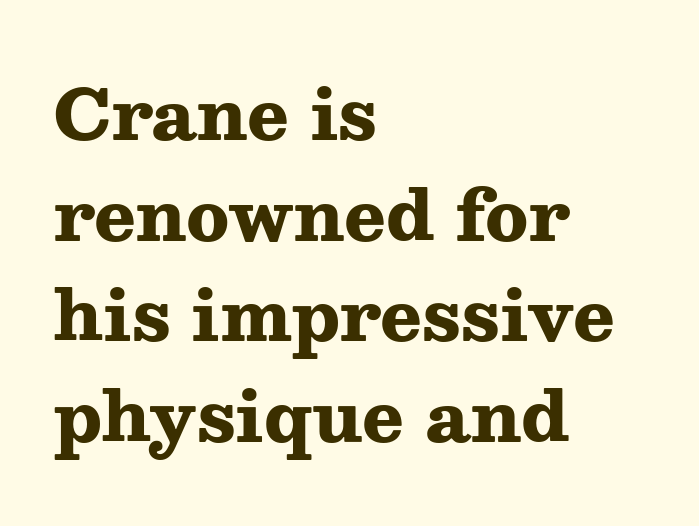
Q: Is the text bold? A: Yes.
Q: Is the text italic (slanted)? A: No, it is upright.
Q: Is the typeface a serif or a sans-serif typeface? A: Serif.
Q: Is the text underlined? A: No.
Q: How is the paragraph aligned? A: Left-aligned.
Q: Is the spacing between letters normal or unusually wide? A: Normal.
Q: Is the spacing between lines tight, normal or loose? A: Normal.
Q: Width (condensed, normal, or wide)? A: Wide.
Q: Stroke contrast? A: Medium.
Q: x-height? A: Medium.
Q: Monospaced? A: No.
